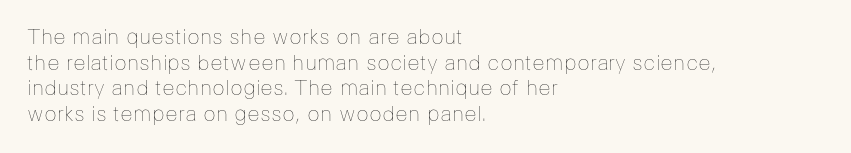
The image shows 21 px text type, upright; set left-aligned, line spacing 1.22x, normal letter spacing, not underlined.
